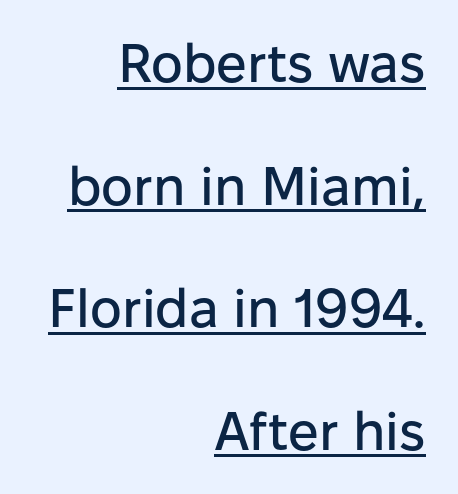
Q: Is the text italic (slanted)? A: No, it is upright.
Q: Is the typeface a serif or a sans-serif typeface? A: Sans-serif.
Q: Is the text underlined? A: Yes.
Q: How is the paragraph aligned? A: Right-aligned.
Q: Is the spacing between letters normal or unusually wide? A: Normal.
Q: Is the spacing between lines tight, normal or loose? A: Loose.
Q: Width (condensed, normal, or wide)? A: Normal.
Q: Stroke contrast? A: Low.
Q: x-height? A: Medium.
Q: Monospaced? A: No.
